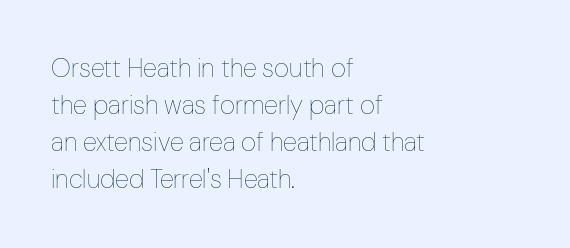
{"italic": "no", "bold": "no", "underline": "no", "align": "left", "line_spacing": "normal", "line_spacing_ratio": 1.42, "letter_spacing": "normal", "letter_spacing_em": 0.0, "glyph_px": 26}
